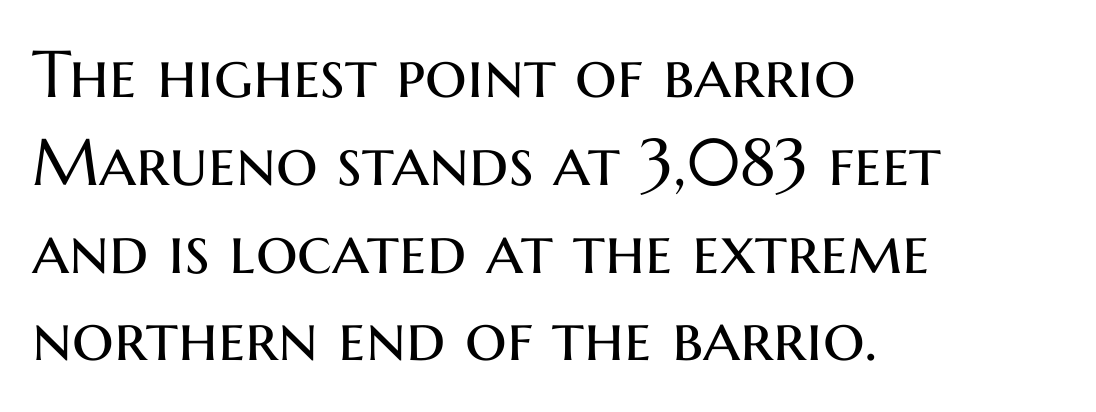
I'd call this a sans setting — the letters go barefoot. The letterforms sit at book weight or below. Reading down the block, your eye returns to a fixed left position each line. The type is set solid horizontally, with unmodified tracking.
